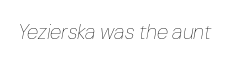
The image shows 21 px text type, italic (leaning right); set normal letter spacing, not underlined.
